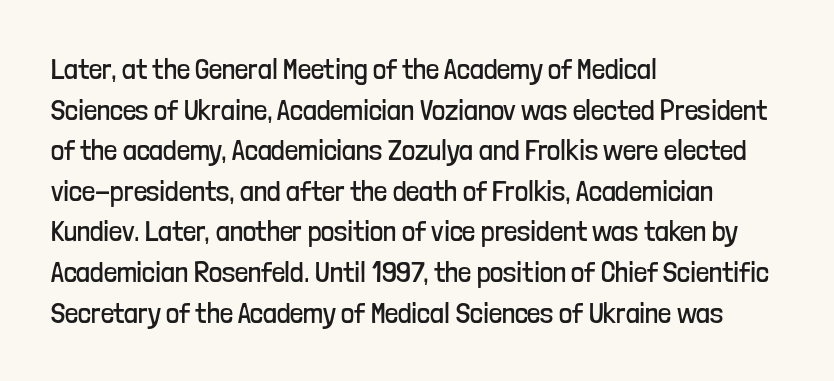
Q: Is the text bold? A: No.
Q: Is the text italic (slanted)? A: No, it is upright.
Q: Is the typeface a serif or a sans-serif typeface? A: Sans-serif.
Q: Is the text underlined? A: No.
Q: How is the paragraph aligned? A: Left-aligned.
Q: Is the spacing between letters normal or unusually wide? A: Normal.
Q: Is the spacing between lines tight, normal or loose? A: Normal.
Q: Width (condensed, normal, or wide)? A: Condensed.
Q: Stroke contrast? A: Low.
Q: x-height? A: Medium.
Q: Monospaced? A: No.
